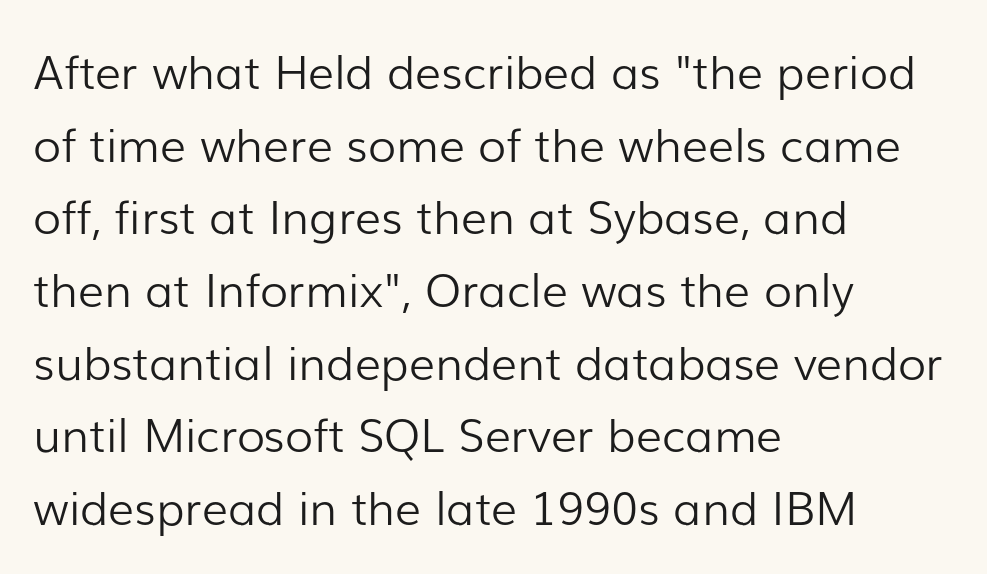
{"serif": "no", "italic": "no", "bold": "no", "weight": "light", "width": "normal", "stroke_contrast": "low", "x_height": "medium", "monospaced": "no", "underline": "no", "align": "left", "line_spacing": "normal", "line_spacing_ratio": 1.58, "letter_spacing": "normal", "letter_spacing_em": 0.0, "glyph_px": 46}
